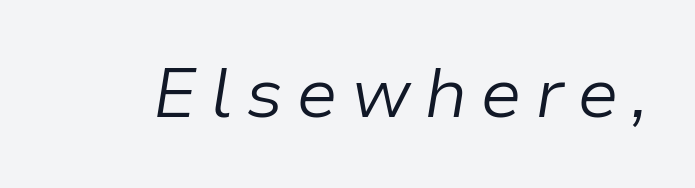
{"italic": "yes", "lean": "right", "slant_degrees": 9, "bold": "no", "weight": "light", "width": "normal", "stroke_contrast": "low", "x_height": "medium", "monospaced": "no", "underline": "no", "glyph_px": 70}
